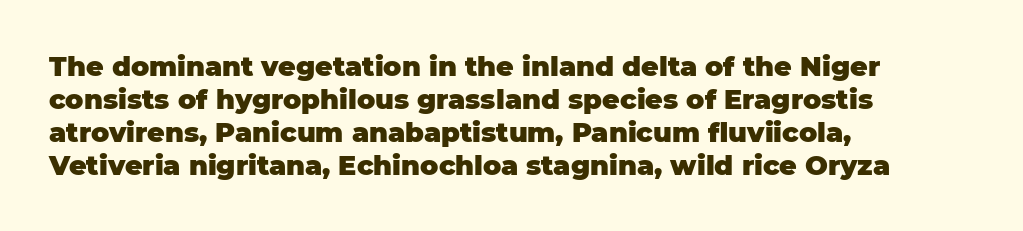
Q: Is the text bold? A: Yes.
Q: Is the text italic (slanted)? A: No, it is upright.
Q: Is the text underlined? A: No.
Q: How is the paragraph aligned? A: Left-aligned.
Q: Is the spacing between letters normal or unusually wide? A: Normal.
